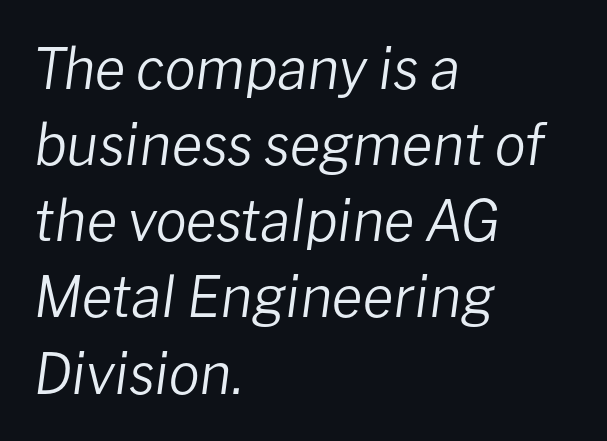
Character widths vary here, with narrow letters taking less room than wide ones. The tracking reads as untouched default to a designer's eye. The lines in this sample share a left origin and differ only in where they stop. The gap between lines stays unmarked.
